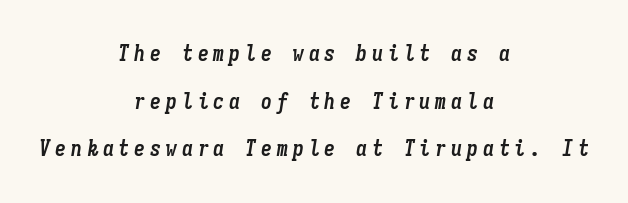
{"italic": "yes", "lean": "right", "slant_degrees": 9, "bold": "yes", "underline": "no", "align": "center", "line_spacing": "loose", "line_spacing_ratio": 2.16, "letter_spacing": "wide", "letter_spacing_em": 0.22, "glyph_px": 22}
